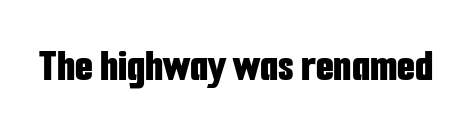
{"serif": "no", "italic": "no", "bold": "yes", "weight": "bold", "width": "condensed", "stroke_contrast": "low", "x_height": "medium", "monospaced": "no", "underline": "no", "letter_spacing": "normal", "letter_spacing_em": 0.0, "glyph_px": 46}
